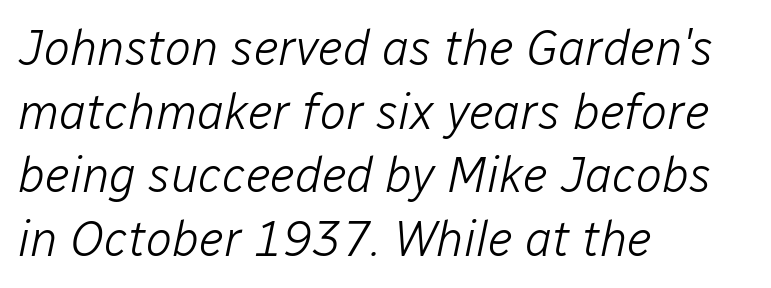
The image shows 49 px light type, italic (leaning right); set left-aligned, normal line spacing (1.3x), normal letter spacing, not underlined; low stroke contrast and a medium x-height.
